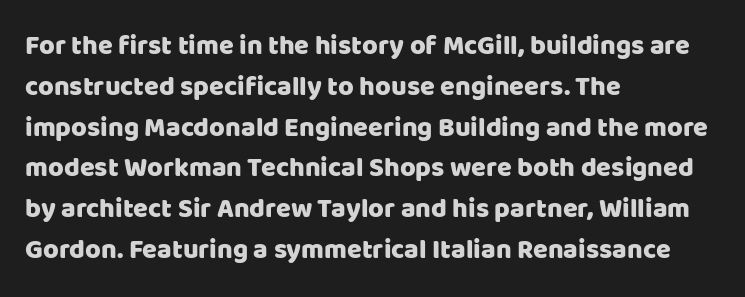
The image shows 27 px text type, upright; set left-aligned, normal line spacing (1.51x), normal letter spacing, not underlined.
